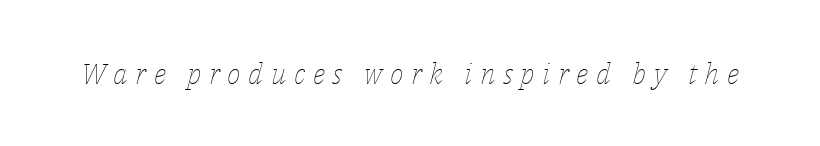
Q: Is the text bold? A: No.
Q: Is the text italic (slanted)? A: Yes, it leans right by about 14 degrees.
Q: Is the text underlined? A: No.
Q: Is the spacing between letters normal or unusually wide? A: Unusually wide.
Q: Width (condensed, normal, or wide)? A: Normal.
Q: Stroke contrast? A: Low.
Q: x-height? A: Medium.
Q: Monospaced? A: No.
